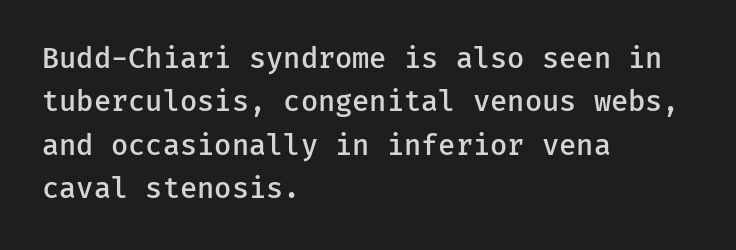
The image shows 28 px semibold sans-serif type, upright, monospaced; set left-aligned, normal line spacing (1.55x), normal letter spacing, not underlined; low stroke contrast and a medium x-height.
